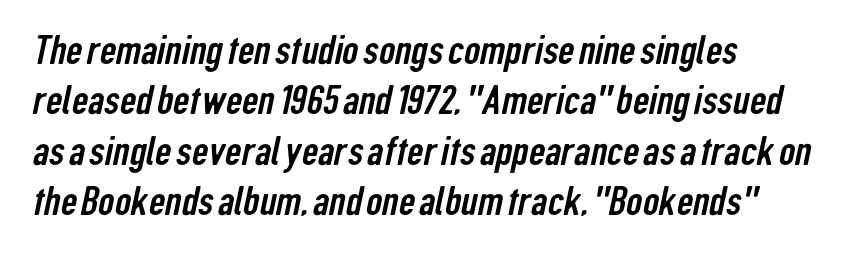
Q: Is the typeface a serif or a sans-serif typeface? A: Sans-serif.
Q: Is the text underlined? A: No.
Q: Is the spacing between letters normal or unusually wide? A: Normal.
Q: Is the spacing between lines tight, normal or loose? A: Normal.
Q: Width (condensed, normal, or wide)? A: Condensed.
Q: Stroke contrast? A: Low.
Q: x-height? A: Medium.
Q: Monospaced? A: No.
